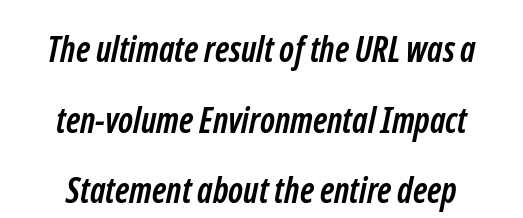
{"serif": "no", "bold": "yes", "weight": "semibold", "width": "condensed", "stroke_contrast": "low", "x_height": "medium", "monospaced": "no", "underline": "no", "line_spacing": "loose", "line_spacing_ratio": 2.02, "letter_spacing": "normal", "letter_spacing_em": 0.0, "glyph_px": 35}
